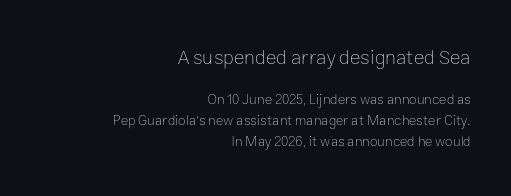
{"italic": "no", "bold": "no", "underline": "no", "align": "right", "line_spacing": "normal", "line_spacing_ratio": 1.53, "letter_spacing": "normal", "letter_spacing_em": 0.0, "larger_block": "first", "size_ratio": 1.43, "glyph_px": 20}
